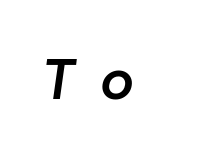
Descenders hang freely into open space. The face used here is proportionally spaced, like ordinary book or web type. These lines were composed using italics. Compared with typical body copy, the letter spacing here is much looser. Semibold letterforms, between regular and bold.
